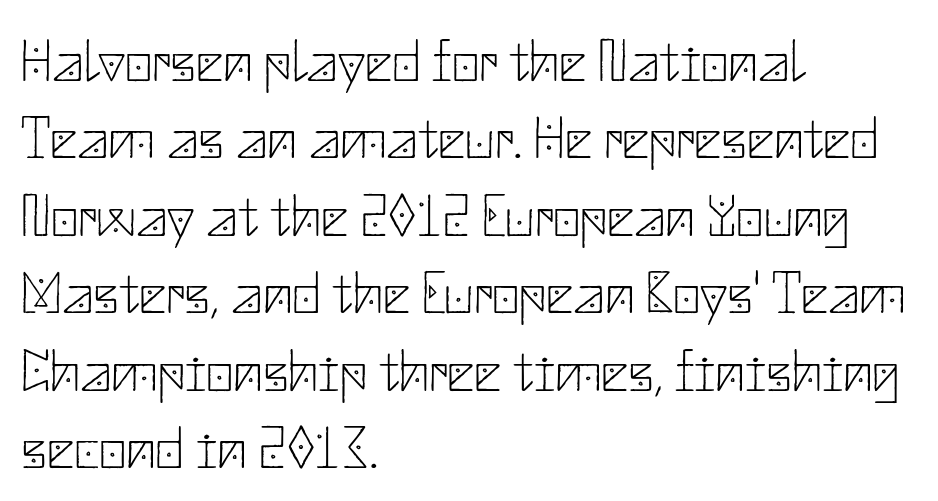
Q: Is the text bold? A: No.
Q: Is the text italic (slanted)? A: No, it is upright.
Q: Is the typeface a serif or a sans-serif typeface? A: Sans-serif.
Q: Is the text underlined? A: No.
Q: How is the paragraph aligned? A: Left-aligned.
Q: Is the spacing between letters normal or unusually wide? A: Normal.
Q: Is the spacing between lines tight, normal or loose? A: Normal.
Q: Width (condensed, normal, or wide)? A: Normal.
Q: Stroke contrast? A: Low.
Q: x-height? A: Small.
